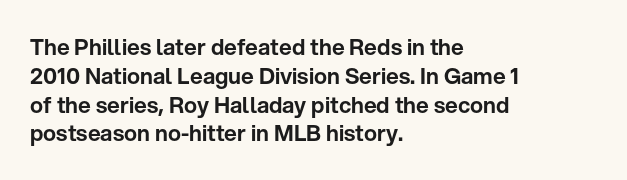
The image shows 22 px text type, upright; set left-aligned, normal line spacing (1.31x), normal letter spacing, not underlined.
